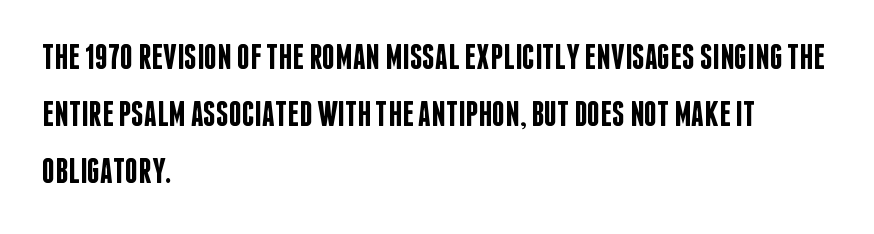
Q: Is the text bold? A: Semi-bold.
Q: Is the text italic (slanted)? A: No, it is upright.
Q: Is the typeface a serif or a sans-serif typeface? A: Sans-serif.
Q: Is the text underlined? A: No.
Q: How is the paragraph aligned? A: Left-aligned.
Q: Is the spacing between letters normal or unusually wide? A: Normal.
Q: Is the spacing between lines tight, normal or loose? A: Normal.
Q: Width (condensed, normal, or wide)? A: Condensed.
Q: Stroke contrast? A: Low.
Q: x-height? A: Large.
Q: Monospaced? A: No.
